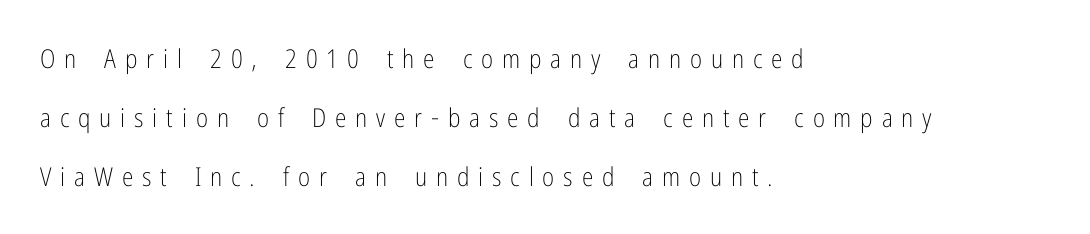
Rule under the text: the space is simply empty. Alignment: flush left. No italicization has been applied; the sample stays upright. Bold? No — there's no thickening of the strokes. Loose tracking; the words dissolve into strings of separated letters. This block would shrink considerably if given ordinary leading; it's expanded now.
